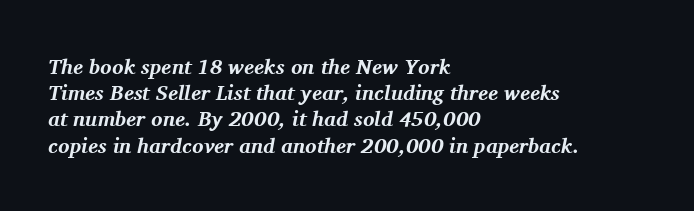
Q: Is the text bold? A: Yes.
Q: Is the text italic (slanted)? A: Yes, it leans right by about 11 degrees.
Q: Is the text underlined? A: No.
Q: How is the paragraph aligned? A: Left-aligned.
Q: Is the spacing between letters normal or unusually wide? A: Normal.
Q: Is the spacing between lines tight, normal or loose? A: Normal.
